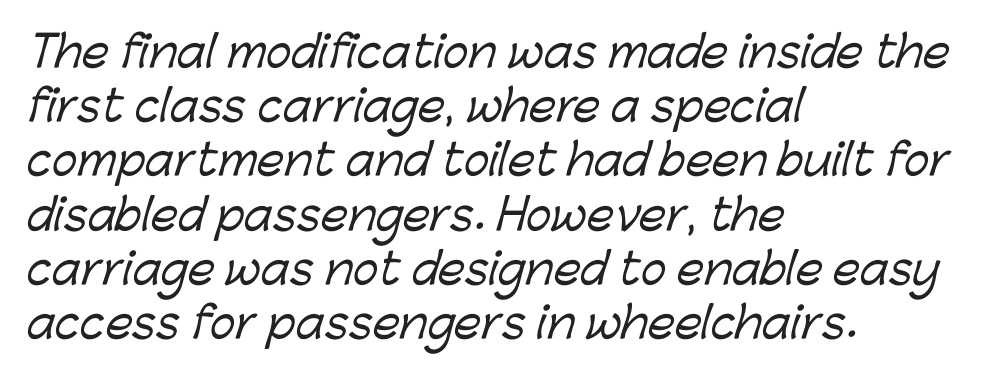
The image shows 43 px sans-serif type; set left-aligned, normal line spacing (1.26x), normal letter spacing, not underlined; low stroke contrast and a medium x-height.
